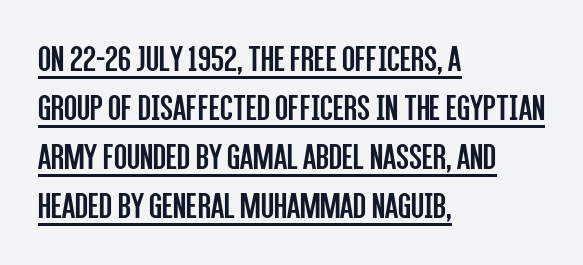
The image shows 38 px regular-weight, condensed sans-serif type, upright; set left-aligned, normal line spacing (1.29x), normal letter spacing, underlined; low stroke contrast and a large x-height.
